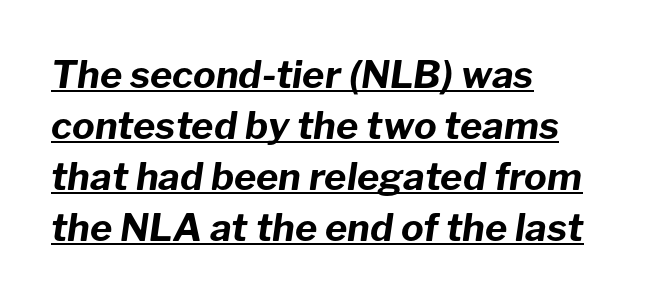
This sample keeps an unexceptional amount of space between lines. Caption: bold face, heavy strokes. The typesetter chose a ragged-right arrangement here. Every word sits above its own underline.
